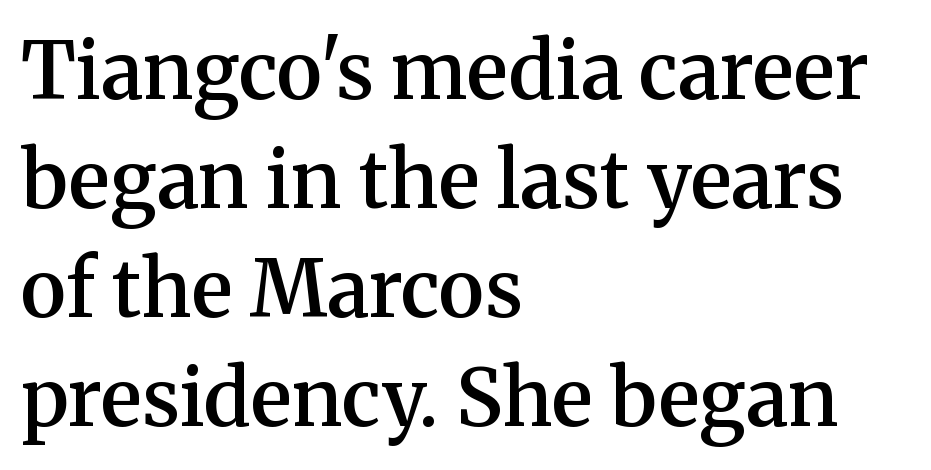
{"serif": "yes", "italic": "no", "bold": "semi", "weight": "semibold", "width": "normal", "stroke_contrast": "medium", "x_height": "medium", "monospaced": "no", "underline": "no", "align": "left", "line_spacing": "normal", "line_spacing_ratio": 1.38, "letter_spacing": "normal", "letter_spacing_em": 0.0, "glyph_px": 79}
